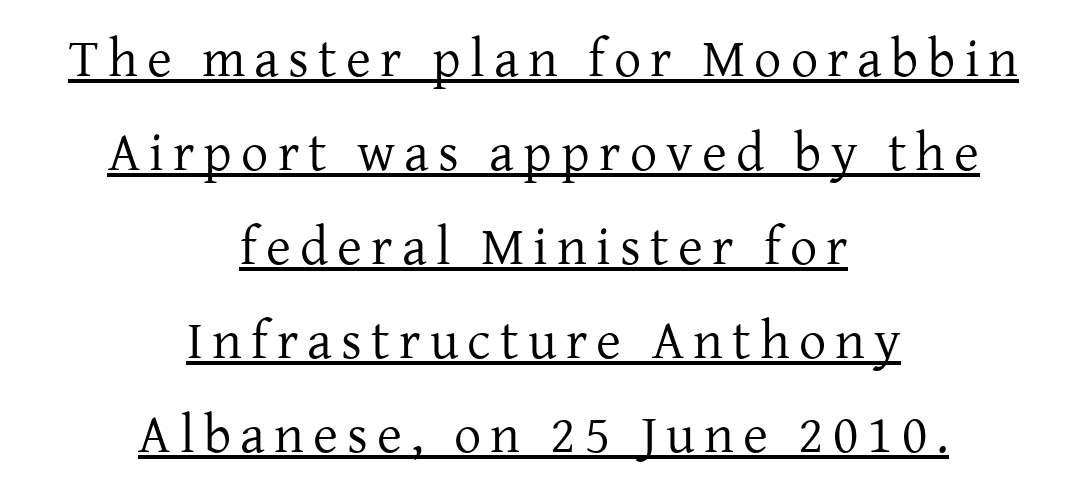
Q: Is the text bold? A: No.
Q: Is the text italic (slanted)? A: No, it is upright.
Q: Is the typeface a serif or a sans-serif typeface? A: Serif.
Q: Is the text underlined? A: Yes.
Q: How is the paragraph aligned? A: Centered.
Q: Width (condensed, normal, or wide)? A: Normal.
Q: Stroke contrast? A: Low.
Q: x-height? A: Medium.
Q: Monospaced? A: No.
